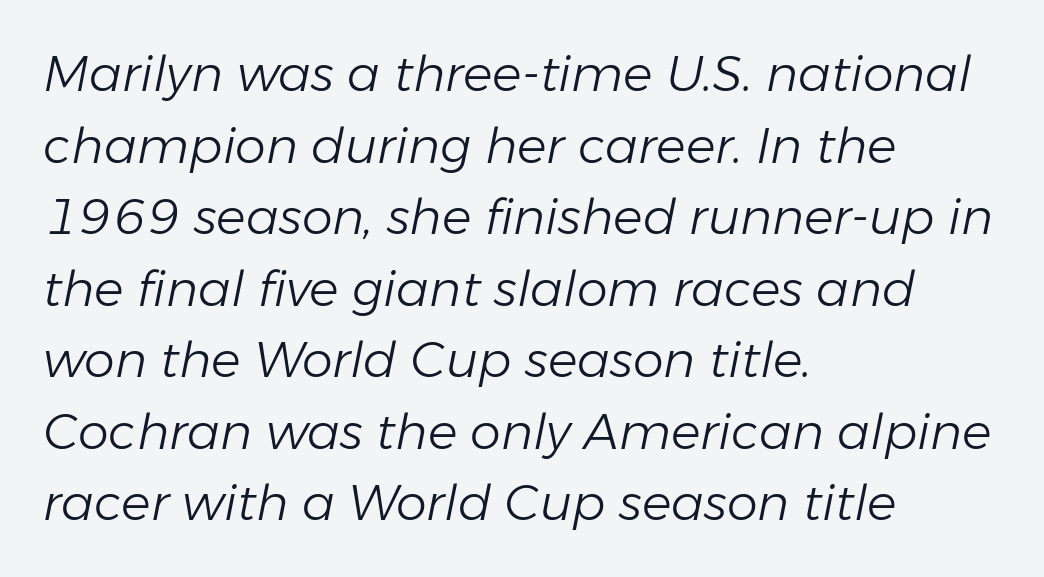
The image shows 49 px light type, italic (leaning right); set left-aligned, normal line spacing (1.46x), normal letter spacing, not underlined; low stroke contrast and a medium x-height.
